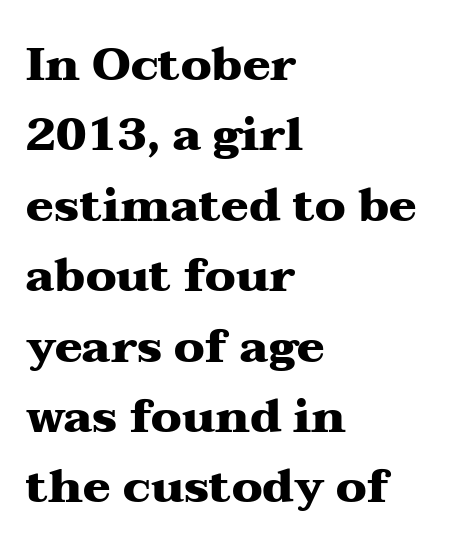
Q: Is the text bold? A: Yes.
Q: Is the text italic (slanted)? A: No, it is upright.
Q: Is the typeface a serif or a sans-serif typeface? A: Serif.
Q: Is the text underlined? A: No.
Q: How is the paragraph aligned? A: Left-aligned.
Q: Is the spacing between letters normal or unusually wide? A: Normal.
Q: Is the spacing between lines tight, normal or loose? A: Normal.
Q: Width (condensed, normal, or wide)? A: Wide.
Q: Stroke contrast? A: Medium.
Q: x-height? A: Medium.
Q: Monospaced? A: No.
